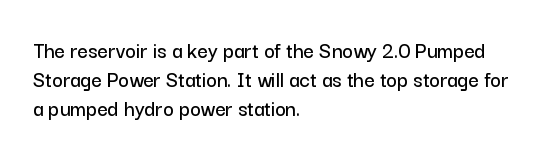
The image shows 23 px text type, upright; set left-aligned, normal line spacing (1.27x), normal letter spacing, not underlined.
